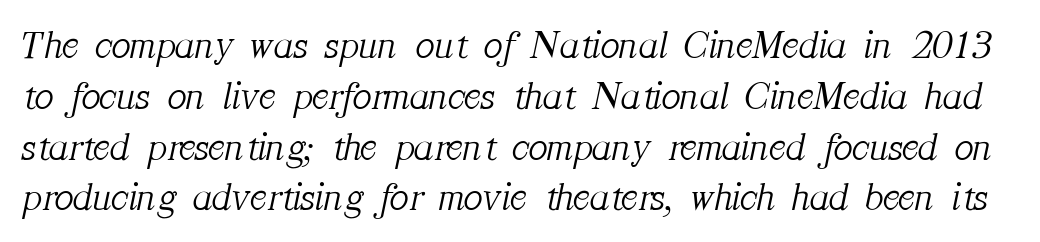
{"serif": "yes", "italic": "yes", "lean": "right", "slant_degrees": 12, "bold": "no", "weight": "light", "width": "normal", "stroke_contrast": "medium", "x_height": "medium", "monospaced": "no", "underline": "no", "line_spacing": "normal", "line_spacing_ratio": 1.27, "letter_spacing": "normal", "letter_spacing_em": 0.0, "glyph_px": 40}
